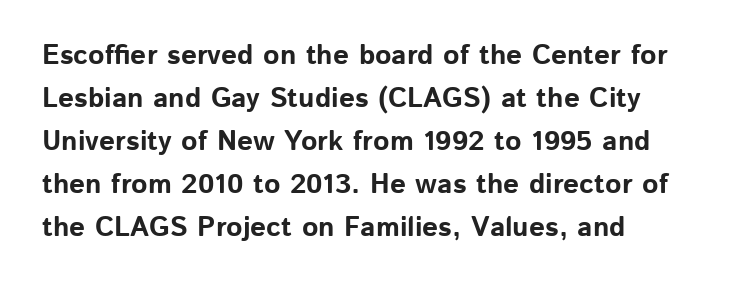
The image shows 28 px bold sans-serif type, upright; set left-aligned, normal line spacing (1.54x), normal letter spacing, not underlined; low stroke contrast and a medium x-height.
